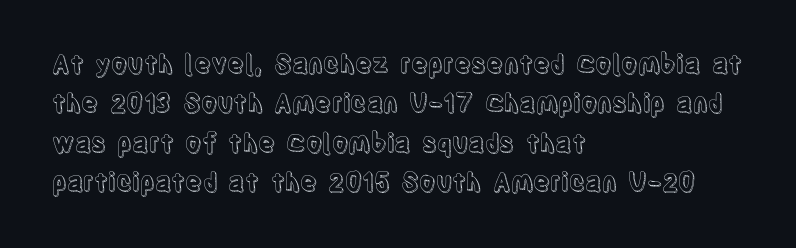
The setting favours the left margin, as ordinary paragraphs usually do. Is there any slant? The stems are plumb. A bare baseline throughout the passage. The letterforms sit shoulder to shoulder at normal distance. These lines sit exactly where default settings would place them.
